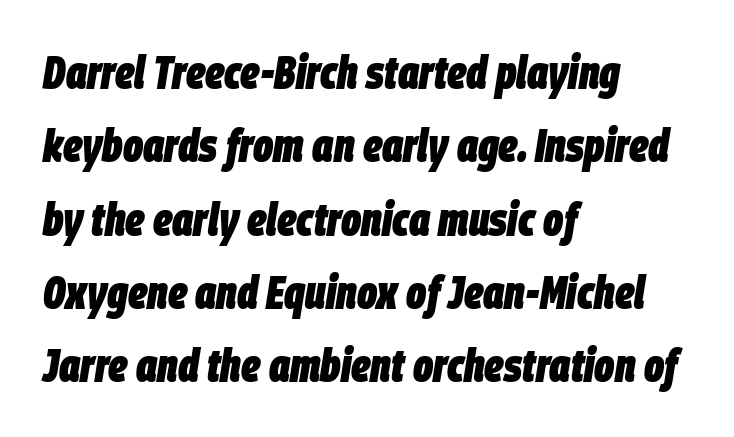
The rendering uses a moderate line-height, typical for paragraphs. A typesetter would call this proportional, since set widths differ per character. Tracking here is standard; glyphs follow each other at the usual distance. These lines are set flush left with a ragged right edge. Nobody drew a line under any word here. Chunky letters — that's bold for sure.
